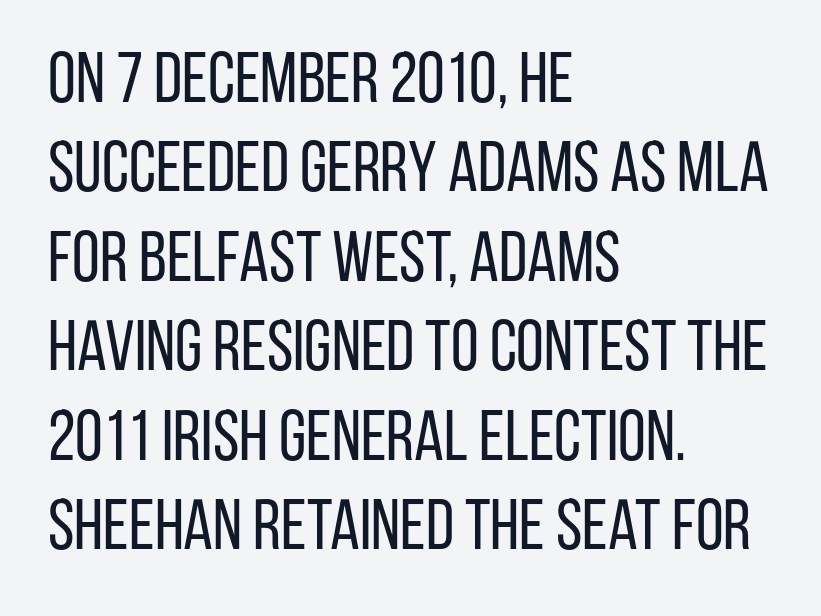
Q: Is the text bold? A: No.
Q: Is the text italic (slanted)? A: No, it is upright.
Q: Is the typeface a serif or a sans-serif typeface? A: Sans-serif.
Q: Is the text underlined? A: No.
Q: How is the paragraph aligned? A: Left-aligned.
Q: Is the spacing between letters normal or unusually wide? A: Normal.
Q: Is the spacing between lines tight, normal or loose? A: Normal.
Q: Width (condensed, normal, or wide)? A: Condensed.
Q: Stroke contrast? A: Low.
Q: x-height? A: Large.
Q: Monospaced? A: No.
